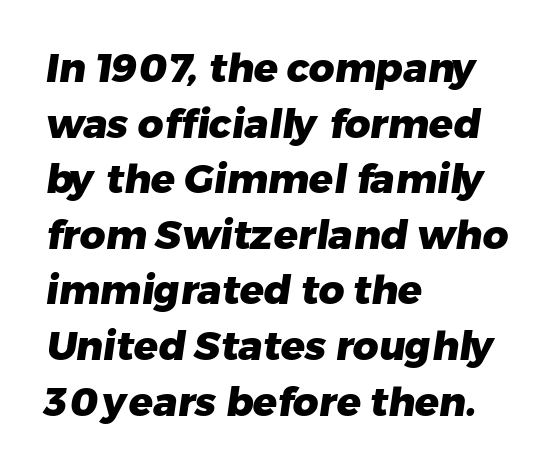
The image shows 40 px heavy sans-serif type; set left-aligned, normal line spacing (1.39x), normal letter spacing, not underlined; low stroke contrast and a medium x-height.
